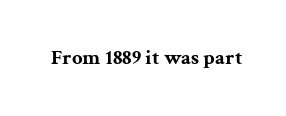
{"italic": "no", "bold": "yes", "underline": "no", "letter_spacing": "normal", "letter_spacing_em": 0.0, "glyph_px": 21}
